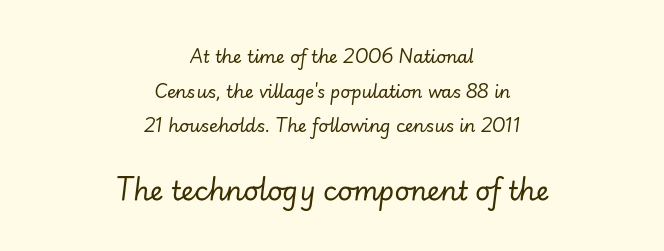
Q: Is the text bold? A: No.
Q: Is the text italic (slanted)? A: Yes, it leans right by about 7 degrees.
Q: Is the text underlined? A: No.
Q: How is the paragraph aligned? A: Centered.
Q: Is the spacing between letters normal or unusually wide? A: Normal.
Q: Is the spacing between lines tight, normal or loose? A: Loose.
Q: Which block of text is set in a larger size, the first (top) or the second (bottom)? A: The second (bottom) one.
